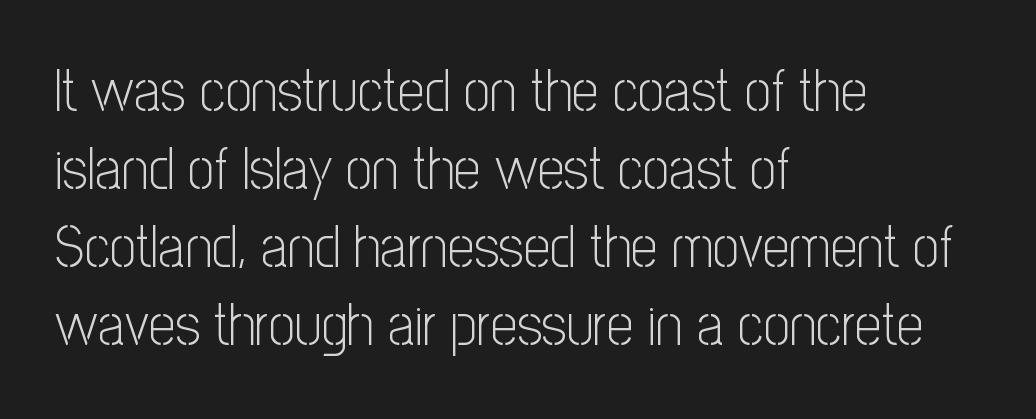
Q: Is the text bold? A: No.
Q: Is the text italic (slanted)? A: No, it is upright.
Q: Is the typeface a serif or a sans-serif typeface? A: Sans-serif.
Q: Is the text underlined? A: No.
Q: How is the paragraph aligned? A: Left-aligned.
Q: Is the spacing between letters normal or unusually wide? A: Normal.
Q: Is the spacing between lines tight, normal or loose? A: Normal.
Q: Width (condensed, normal, or wide)? A: Condensed.
Q: Stroke contrast? A: Low.
Q: x-height? A: Medium.
Q: Monospaced? A: No.
